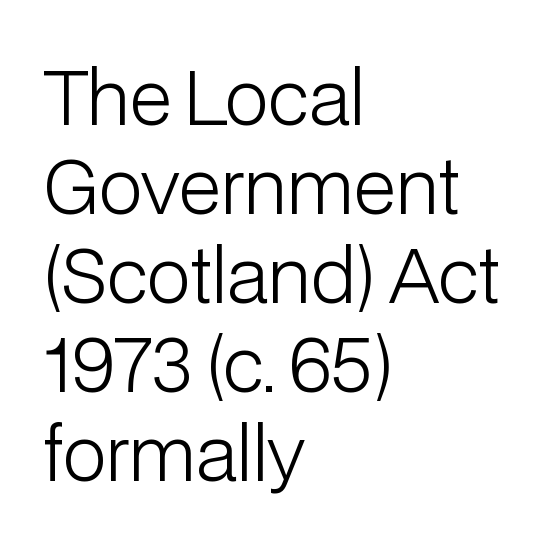
Q: Is the text bold? A: No.
Q: Is the text italic (slanted)? A: No, it is upright.
Q: Is the typeface a serif or a sans-serif typeface? A: Sans-serif.
Q: Is the text underlined? A: No.
Q: How is the paragraph aligned? A: Left-aligned.
Q: Is the spacing between letters normal or unusually wide? A: Normal.
Q: Width (condensed, normal, or wide)? A: Normal.
Q: Stroke contrast? A: Low.
Q: x-height? A: Medium.
Q: Monospaced? A: No.
